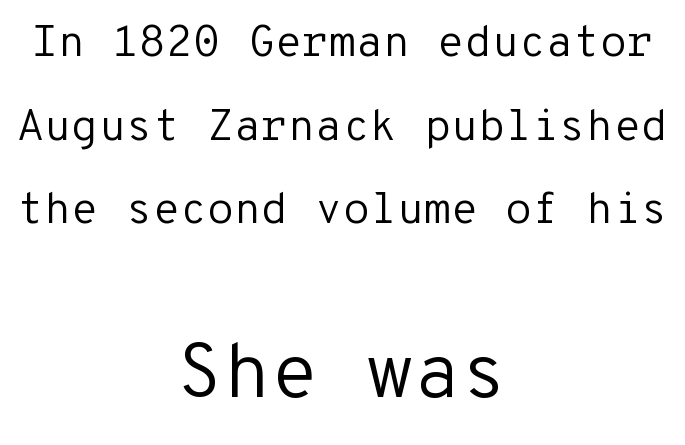
Q: Is the text bold? A: No.
Q: Is the text italic (slanted)? A: No, it is upright.
Q: Is the typeface a serif or a sans-serif typeface? A: Sans-serif.
Q: Is the text underlined? A: No.
Q: How is the paragraph aligned? A: Centered.
Q: Is the spacing between letters normal or unusually wide? A: Normal.
Q: Is the spacing between lines tight, normal or loose? A: Loose.
Q: Which block of text is set in a larger size, the first (top) or the second (bottom)? A: The second (bottom) one.
Q: Width (condensed, normal, or wide)? A: Normal.
Q: Stroke contrast? A: Low.
Q: x-height? A: Medium.
Q: Monospaced? A: Yes.
